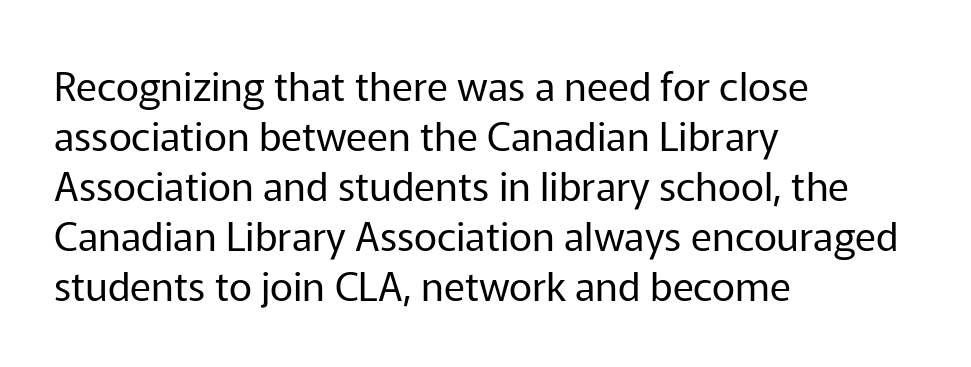
{"serif": "no", "italic": "no", "bold": "no", "weight": "regular", "width": "normal", "stroke_contrast": "low", "x_height": "medium", "monospaced": "no", "underline": "no", "align": "left", "line_spacing": "normal", "line_spacing_ratio": 1.25, "letter_spacing": "normal", "letter_spacing_em": 0.0, "glyph_px": 40}
